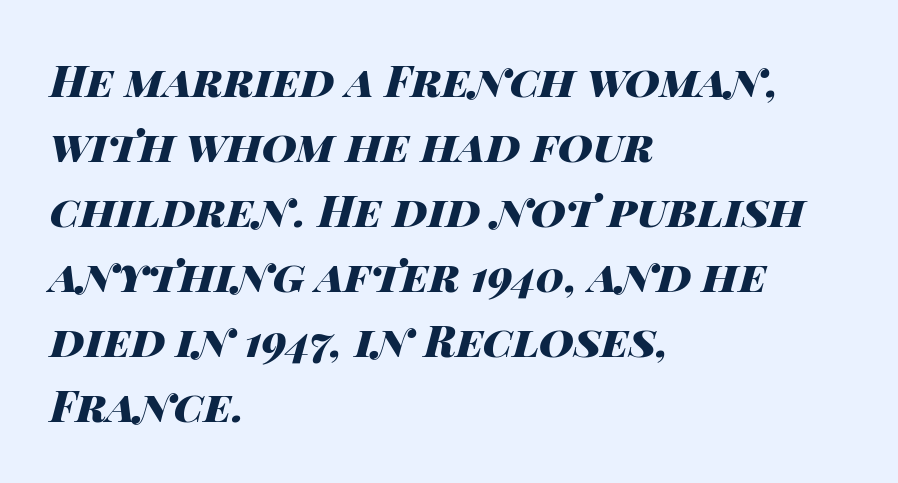
{"italic": "yes", "lean": "right", "slant_degrees": 14, "bold": "yes", "weight": "heavy", "width": "wide", "stroke_contrast": "high", "x_height": "large", "monospaced": "no", "underline": "no", "align": "left", "line_spacing": "normal", "line_spacing_ratio": 1.51, "letter_spacing": "normal", "letter_spacing_em": 0.0, "glyph_px": 43}
